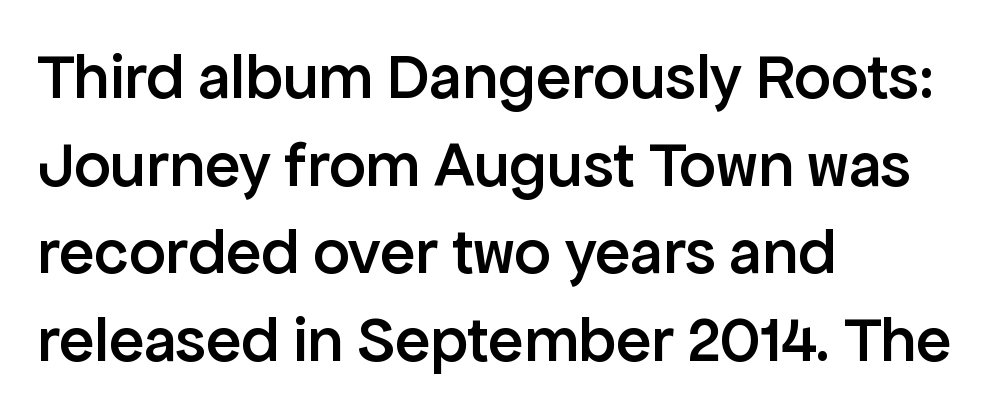
The image shows 65 px semibold sans-serif type, upright; set left-aligned, normal line spacing (1.35x), normal letter spacing, not underlined; low stroke contrast and a medium x-height.
